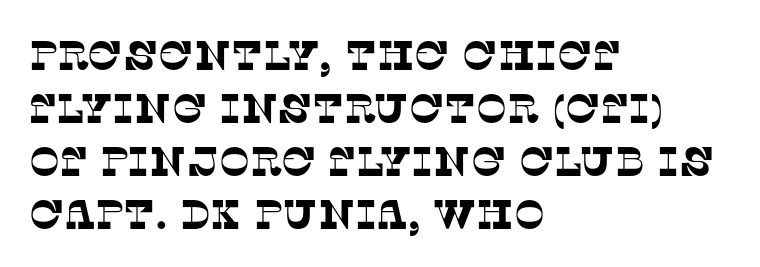
{"serif": "yes", "width": "normal", "stroke_contrast": "low", "x_height": "large", "monospaced": "no", "underline": "no", "align": "left", "line_spacing": "normal", "line_spacing_ratio": 1.29, "letter_spacing": "normal", "letter_spacing_em": 0.0, "glyph_px": 41}
